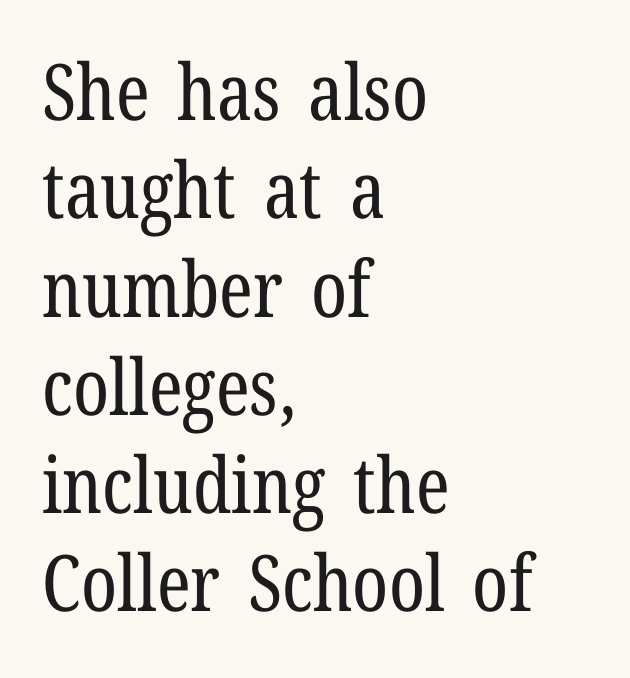
{"serif": "yes", "italic": "no", "bold": "no", "weight": "regular", "width": "condensed", "stroke_contrast": "low", "x_height": "medium", "monospaced": "no", "underline": "no", "align": "left", "line_spacing": "normal", "line_spacing_ratio": 1.26, "letter_spacing": "normal", "letter_spacing_em": 0.0, "glyph_px": 78}
